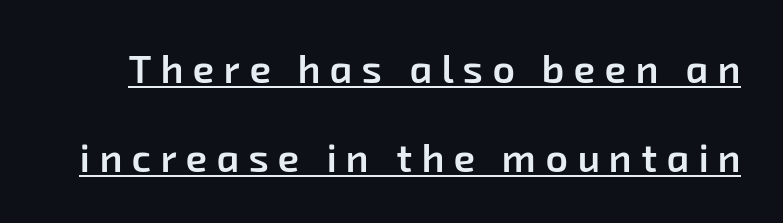
Stroke terminals: plain, sans-serif. This rendering widens character spacing well past its baseline value. Varying glyph widths throughout — classic text-font behaviour. The passage shown is underscored from start to finish. The rendering uses a semibold face; strokes are thickened but not to full bold. Airy leading.
